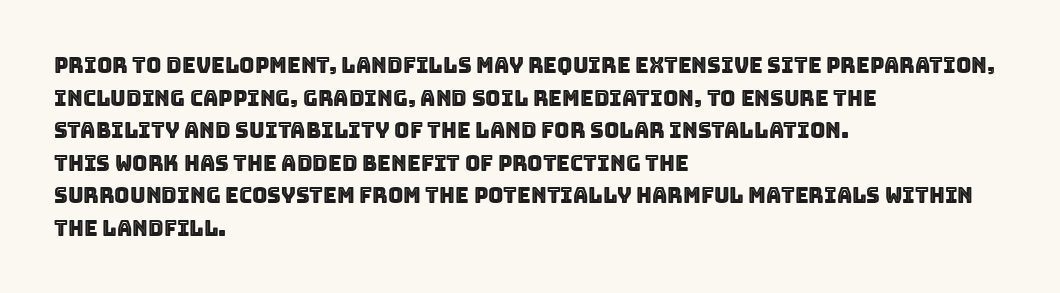
{"italic": "no", "underline": "no", "align": "left", "line_spacing": "normal", "line_spacing_ratio": 1.55, "letter_spacing": "normal", "letter_spacing_em": 0.0, "glyph_px": 21}
